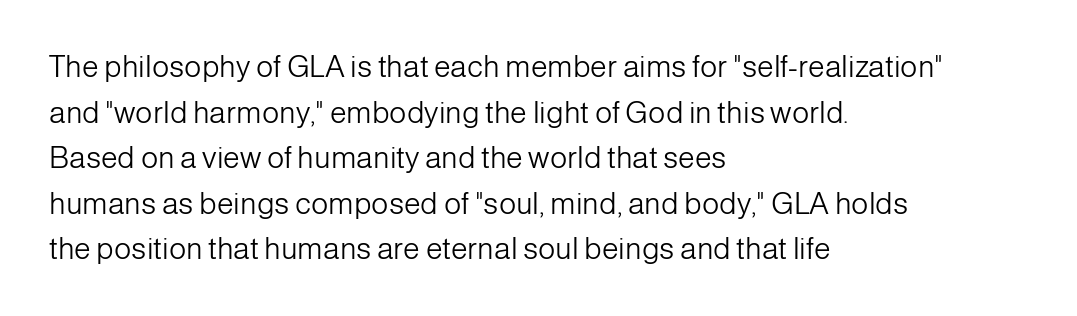
How are the letters spaced? Ordinarily, with no added tracking. Decoration check: the copy has no underline. In terms of leading, this rendering sits right in the middle. The weight would be labelled regular, book, light, or lighter still. The font family rendered here belongs to the sans-serif group. It's the straight-up-and-down kind of type.
